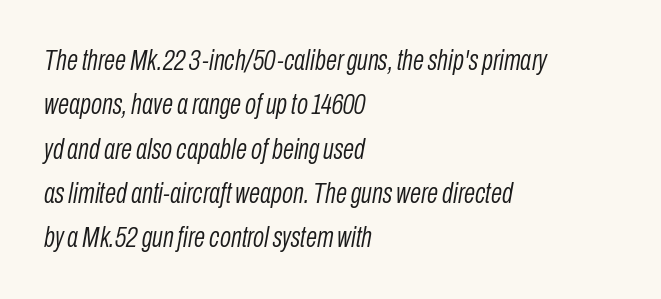
Heaviness? Minimal to ordinary, like unemphasized prose. Rendered with sloped, italic letterforms. Nobody drew a line under any word here. Words appear dense and cohesive because spacing is normal. Honestly, the row spacing looks completely unremarkable. Character widths vary here, with narrow letters taking less room than wide ones.
